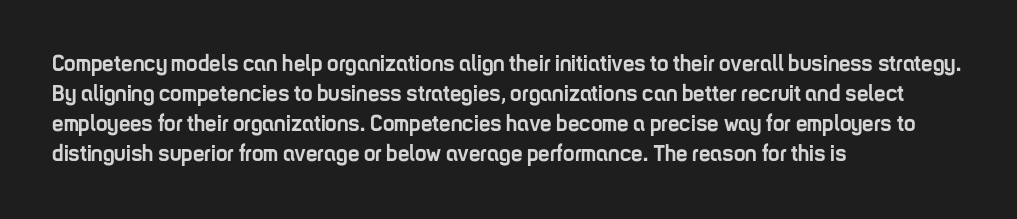
{"italic": "no", "bold": "yes", "underline": "no", "align": "left", "line_spacing": "normal", "line_spacing_ratio": 1.31, "letter_spacing": "normal", "letter_spacing_em": 0.0, "glyph_px": 23}
